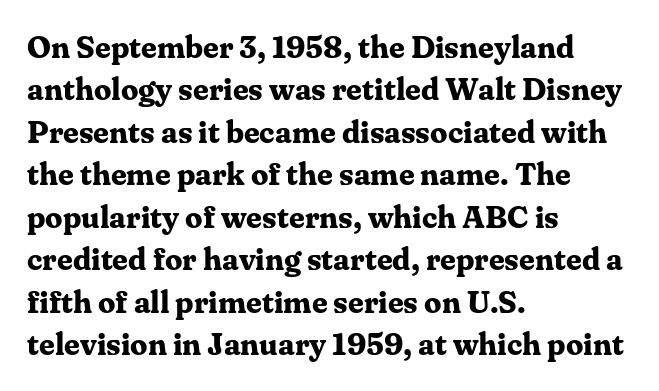
These lines are set flush left with a ragged right edge. Weight: bold. Honestly, there is no underline to notice here at all. The passage shown is typed in a proportional face where columns would drift.
